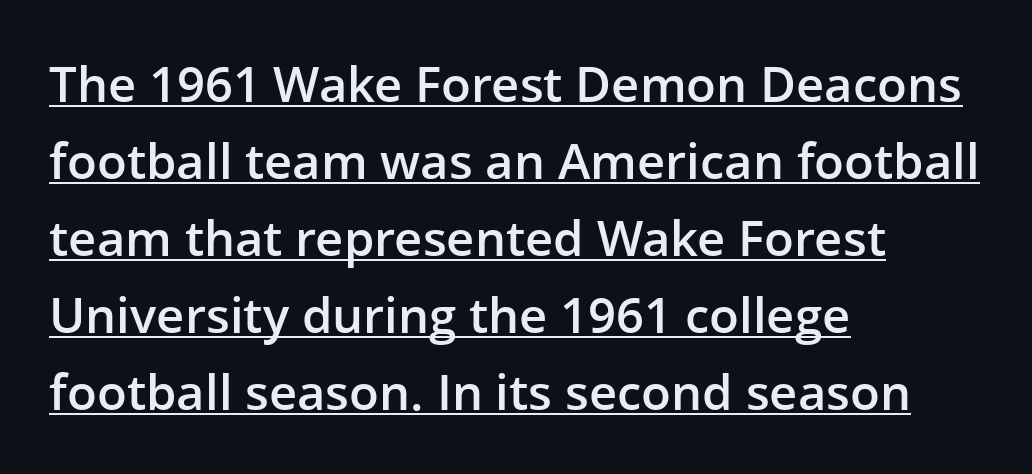
The image shows 49 px semibold sans-serif type, upright; set left-aligned, normal line spacing (1.57x), normal letter spacing, underlined; low stroke contrast and a medium x-height.
